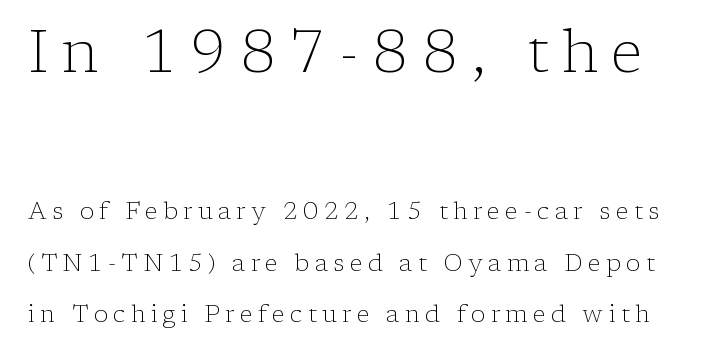
The image shows 59 px light serif type, upright; set loose line spacing (2.14x), unusually wide letter spacing (+0.22 em), not underlined; the first (top) block is 2.46x larger; low stroke contrast and a medium x-height.
